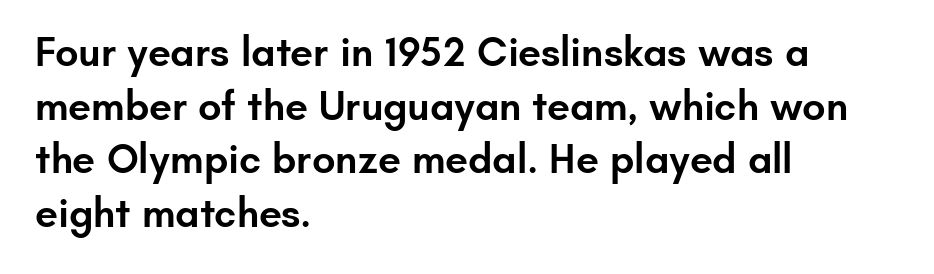
Q: Is the text bold? A: Semi-bold.
Q: Is the text italic (slanted)? A: No, it is upright.
Q: Is the typeface a serif or a sans-serif typeface? A: Sans-serif.
Q: Is the text underlined? A: No.
Q: How is the paragraph aligned? A: Left-aligned.
Q: Is the spacing between letters normal or unusually wide? A: Normal.
Q: Is the spacing between lines tight, normal or loose? A: Normal.
Q: Width (condensed, normal, or wide)? A: Normal.
Q: Stroke contrast? A: Low.
Q: x-height? A: Small.
Q: Monospaced? A: No.
